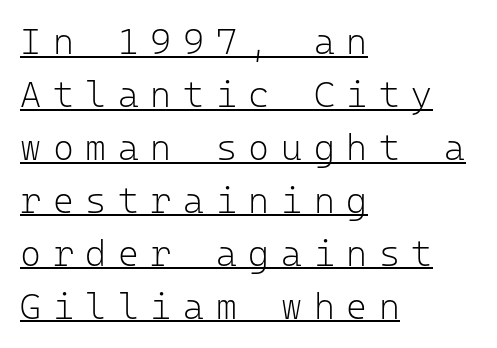
Q: Is the text bold? A: No.
Q: Is the text italic (slanted)? A: No, it is upright.
Q: Is the typeface a serif or a sans-serif typeface? A: Sans-serif.
Q: Is the text underlined? A: Yes.
Q: How is the paragraph aligned? A: Left-aligned.
Q: Is the spacing between letters normal or unusually wide? A: Unusually wide.
Q: Is the spacing between lines tight, normal or loose? A: Normal.
Q: Width (condensed, normal, or wide)? A: Normal.
Q: Stroke contrast? A: Low.
Q: x-height? A: Medium.
Q: Monospaced? A: Yes.
